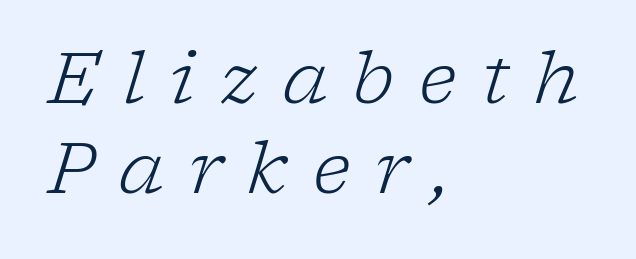
The axis of the letterforms is tilted away from vertical. I'd call this a serif setting — the letters wear small feet. All the whitespace from short lines collects on the right. The cut favours lightness, reaching ordinary text weight at its darkest. The specimen omits any rule beneath the text block's lines.
